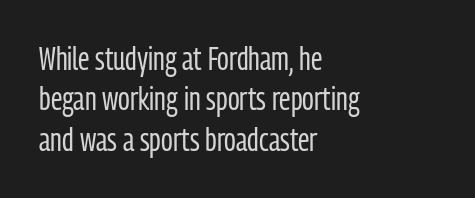
The image shows 32 px regular-weight, condensed sans-serif type, upright; set left-aligned, normal line spacing (1.26x), normal letter spacing, not underlined; low stroke contrast and a medium x-height.
